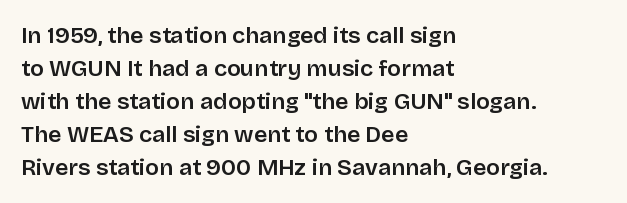
Q: Is the text bold? A: Semi-bold.
Q: Is the text italic (slanted)? A: No, it is upright.
Q: Is the text underlined? A: No.
Q: How is the paragraph aligned? A: Left-aligned.
Q: Is the spacing between letters normal or unusually wide? A: Normal.
Q: Is the spacing between lines tight, normal or loose? A: Normal.
